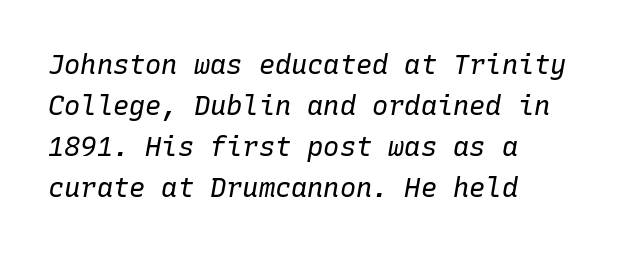
The image shows 27 px text type, italic (leaning right); set left-aligned, normal line spacing (1.52x), normal letter spacing, not underlined.
